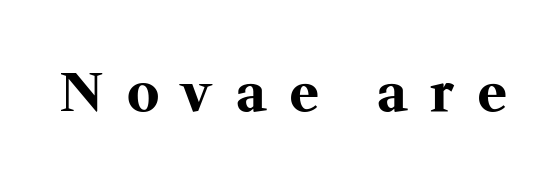
{"serif": "yes", "italic": "no", "bold": "yes", "weight": "bold", "width": "normal", "stroke_contrast": "medium", "x_height": "medium", "monospaced": "no", "underline": "no", "letter_spacing": "wide", "letter_spacing_em": 0.45, "glyph_px": 54}
